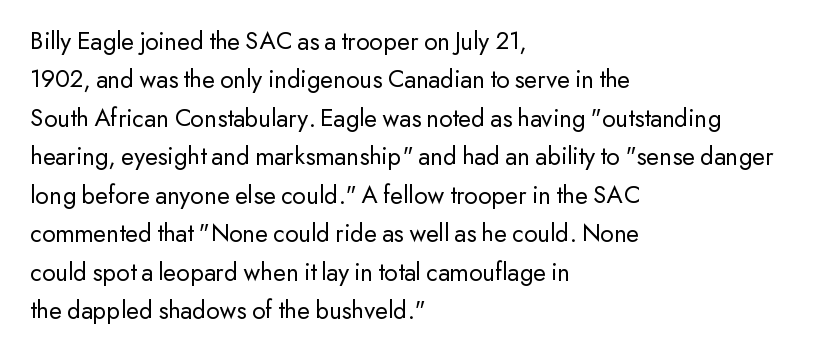
{"italic": "no", "bold": "no", "underline": "no", "align": "left", "line_spacing": "normal", "line_spacing_ratio": 1.48, "letter_spacing": "normal", "letter_spacing_em": 0.0, "glyph_px": 26}
